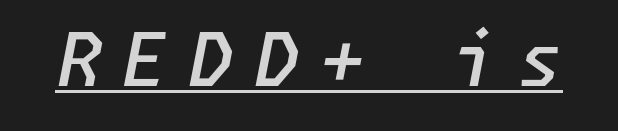
Q: Is the text bold? A: Semi-bold.
Q: Is the text italic (slanted)? A: Yes, it leans right by about 11 degrees.
Q: Is the text underlined? A: Yes.
Q: Is the spacing between letters normal or unusually wide? A: Unusually wide.
Q: Width (condensed, normal, or wide)? A: Normal.
Q: Stroke contrast? A: Low.
Q: x-height? A: Medium.
